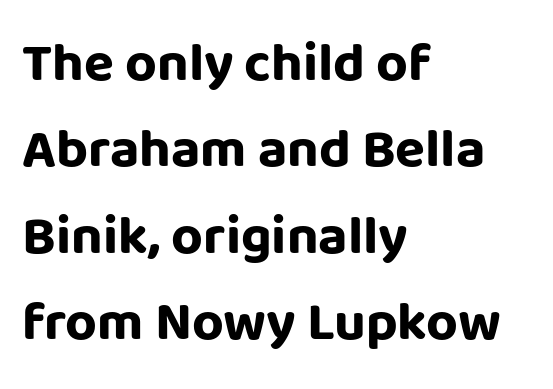
{"serif": "no", "italic": "no", "bold": "yes", "weight": "bold", "width": "normal", "stroke_contrast": "low", "x_height": "large", "monospaced": "no", "underline": "no", "align": "left", "line_spacing": "normal", "line_spacing_ratio": 1.57, "letter_spacing": "normal", "letter_spacing_em": 0.0, "glyph_px": 55}
